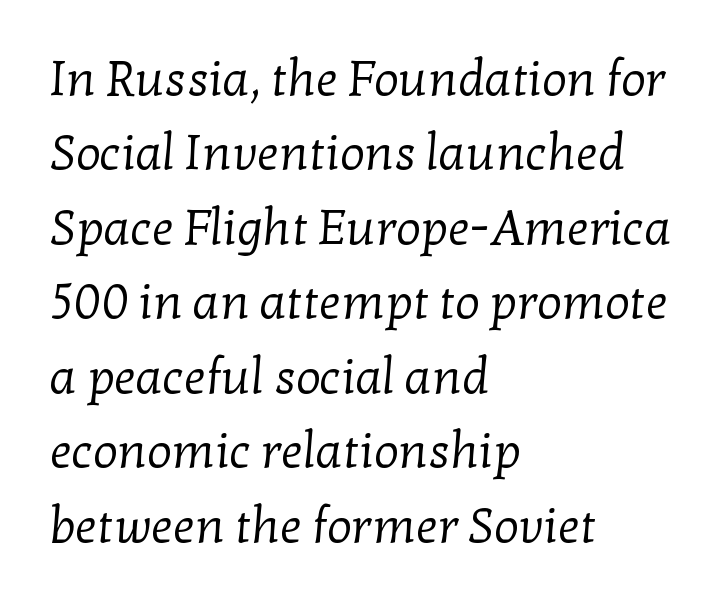
{"serif": "yes", "bold": "no", "weight": "regular", "width": "normal", "stroke_contrast": "low", "x_height": "medium", "monospaced": "no", "underline": "no", "align": "left", "line_spacing": "normal", "line_spacing_ratio": 1.52, "letter_spacing": "normal", "letter_spacing_em": 0.0, "glyph_px": 49}
